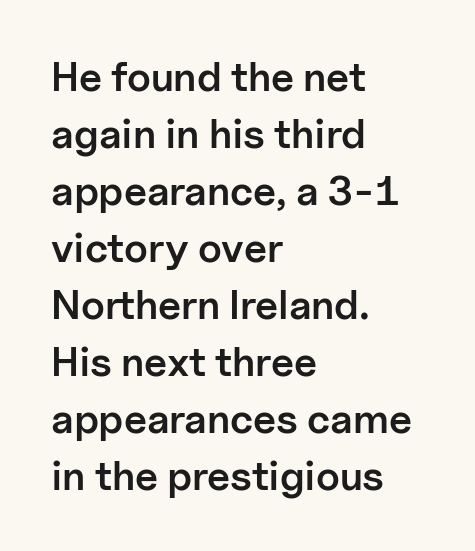
Q: Is the text bold? A: Semi-bold.
Q: Is the text italic (slanted)? A: No, it is upright.
Q: Is the typeface a serif or a sans-serif typeface? A: Sans-serif.
Q: Is the text underlined? A: No.
Q: How is the paragraph aligned? A: Left-aligned.
Q: Is the spacing between letters normal or unusually wide? A: Normal.
Q: Is the spacing between lines tight, normal or loose? A: Normal.
Q: Width (condensed, normal, or wide)? A: Normal.
Q: Stroke contrast? A: Low.
Q: x-height? A: Medium.
Q: Monospaced? A: No.
